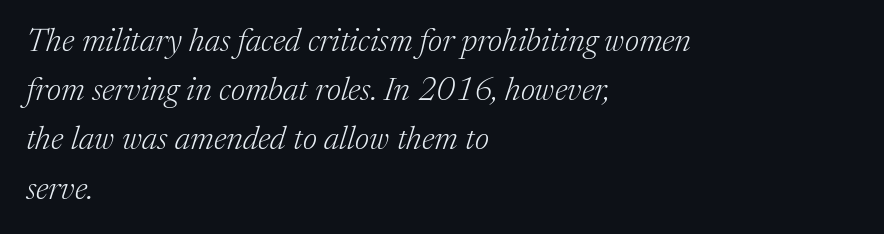
The image shows 33 px light serif type, italic (leaning right); set left-aligned, normal line spacing (1.49x), normal letter spacing, not underlined; medium stroke contrast and a medium x-height.
